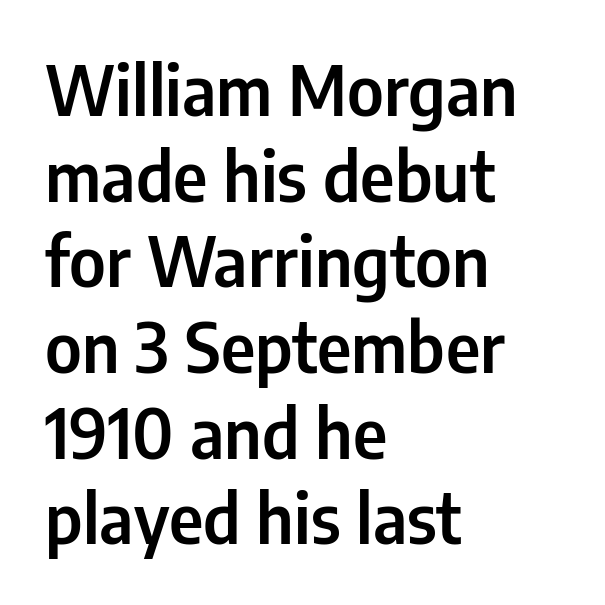
{"serif": "no", "italic": "no", "width": "condensed", "stroke_contrast": "low", "x_height": "medium", "monospaced": "no", "underline": "no", "align": "left", "line_spacing": "normal", "line_spacing_ratio": 1.26, "letter_spacing": "normal", "letter_spacing_em": 0.0, "glyph_px": 68}
